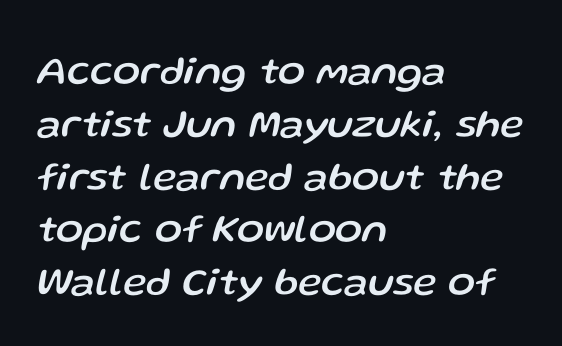
Q: Is the text italic (slanted)? A: Yes, it leans right by about 13 degrees.
Q: Is the text underlined? A: No.
Q: How is the paragraph aligned? A: Left-aligned.
Q: Is the spacing between letters normal or unusually wide? A: Normal.
Q: Is the spacing between lines tight, normal or loose? A: Normal.
Q: Width (condensed, normal, or wide)? A: Normal.
Q: Stroke contrast? A: Low.
Q: x-height? A: Medium.
Q: Monospaced? A: No.
